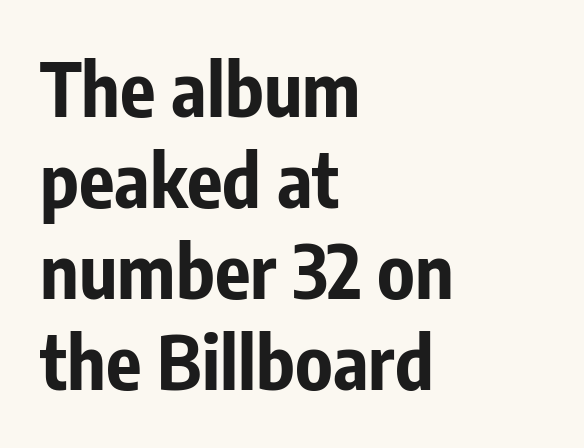
The image shows 74 px bold, condensed sans-serif type, upright; set left-aligned, line spacing 1.23x, normal letter spacing, not underlined; low stroke contrast and a medium x-height.
